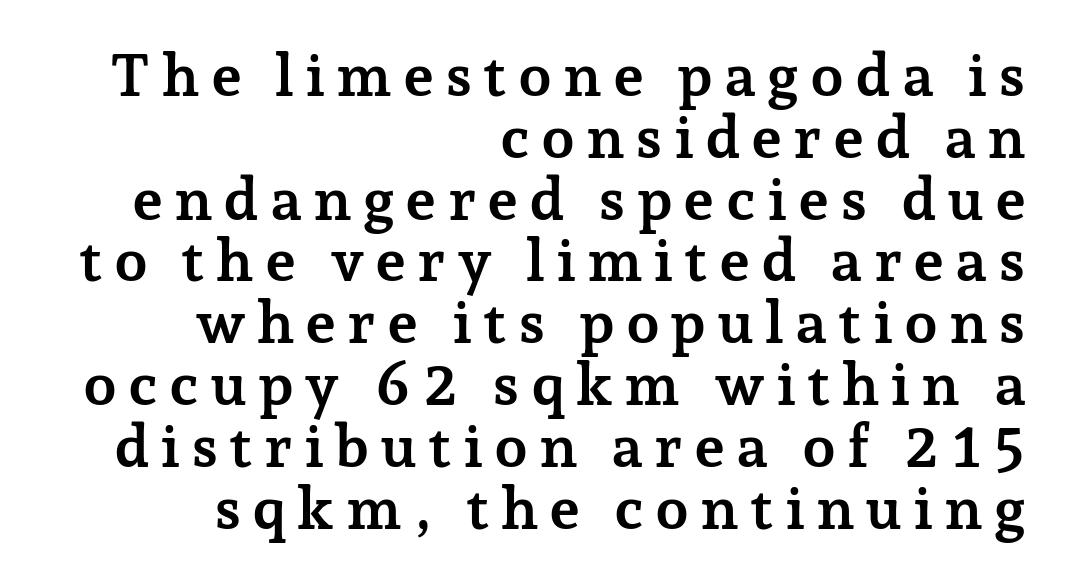
Is this a sans? No — the strokes have serifs. Here the designer chose a conventional face with non-uniform glyph widths. You could barely slide anything between these rows. A bare baseline throughout the passage.
